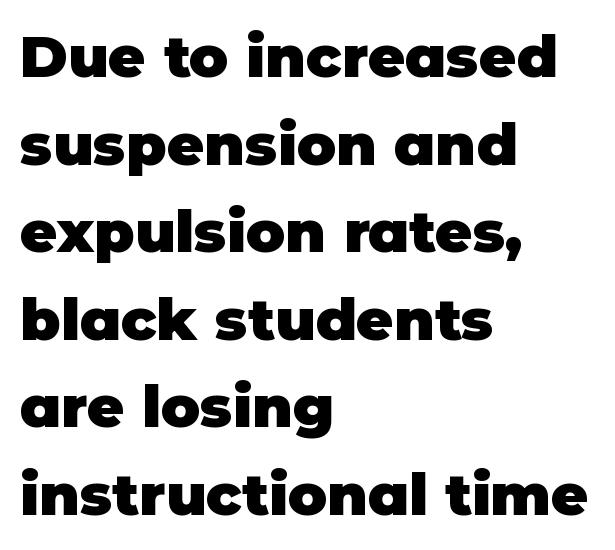
The text was rendered using a sans face with plain stroke endings. The letters advance in unequal steps, a hallmark of proportional type. A clean baseline with only descenders dipping below it. Does the lettering tilt? It doesn't — this is upright.
